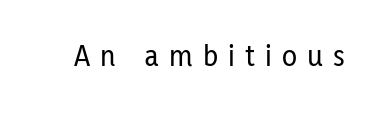
{"serif": "no", "italic": "no", "width": "condensed", "stroke_contrast": "low", "x_height": "medium", "monospaced": "no", "underline": "no", "letter_spacing": "wide", "letter_spacing_em": 0.33, "glyph_px": 31}
